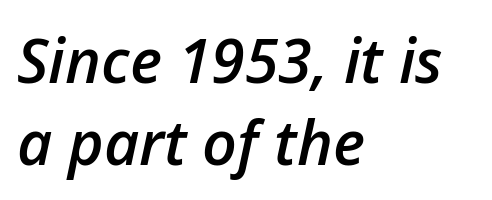
The image shows 61 px semibold type, italic (leaning right); set left-aligned, normal line spacing (1.34x), normal letter spacing, not underlined; low stroke contrast and a medium x-height.
